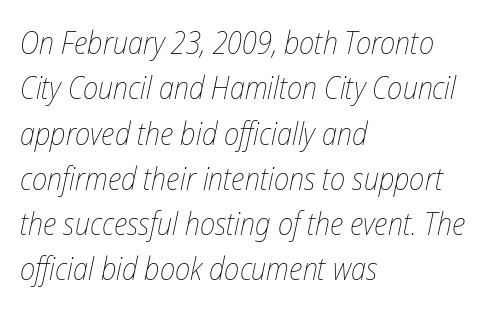
Q: Is the text bold? A: No.
Q: Is the text italic (slanted)? A: Yes, it leans right by about 12 degrees.
Q: Is the text underlined? A: No.
Q: How is the paragraph aligned? A: Left-aligned.
Q: Is the spacing between letters normal or unusually wide? A: Normal.
Q: Is the spacing between lines tight, normal or loose? A: Normal.
Q: Width (condensed, normal, or wide)? A: Condensed.
Q: Stroke contrast? A: Low.
Q: x-height? A: Medium.
Q: Monospaced? A: No.
